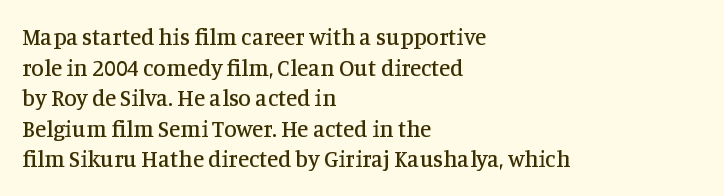
A typesetter would call this leading conventional body-copy spacing. No italicization has been applied; the sample stays upright. Tracking value appears to be zero — textbook default spacing. Short and long lines alike share a common starting point at left. Decoration check: the copy has no underline.
